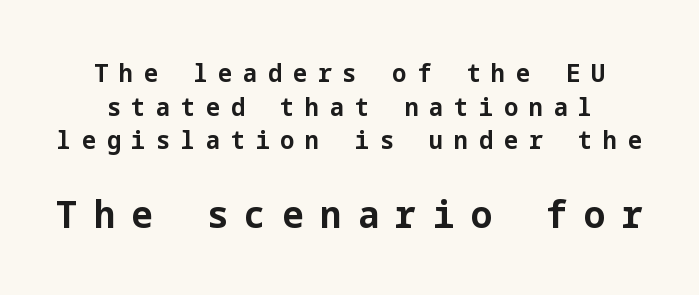
Size hierarchy here favors the trailing block over the leading one. The rendering uses a moderate line-height, typical for paragraphs. Underline: absent. Its strokes are broad and dark, the hallmark of bold type. The axis of the letterforms is exactly vertical. Words appear elongated and porous because spacing is wide.
